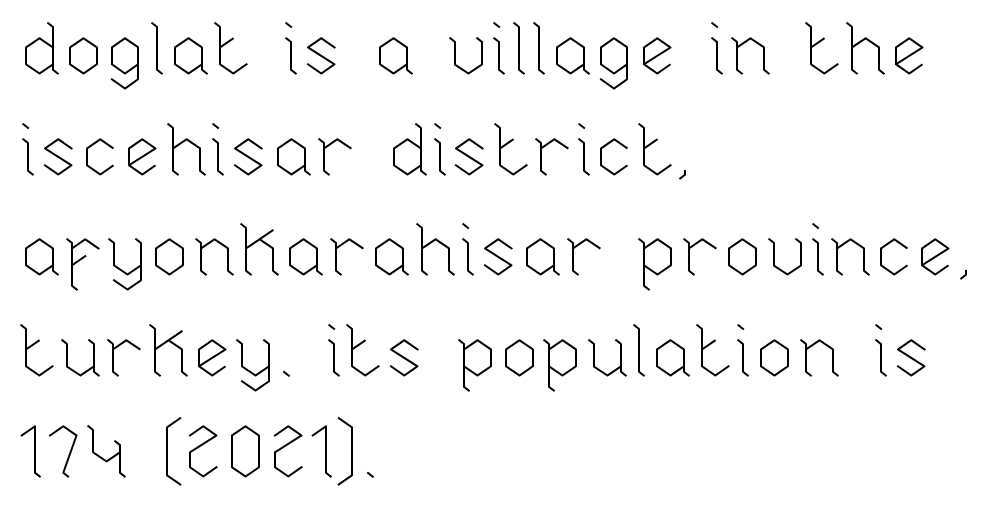
Q: Is the text bold? A: No.
Q: Is the text italic (slanted)? A: No, it is upright.
Q: Is the text underlined? A: No.
Q: How is the paragraph aligned? A: Left-aligned.
Q: Is the spacing between letters normal or unusually wide? A: Normal.
Q: Is the spacing between lines tight, normal or loose? A: Normal.
Q: Width (condensed, normal, or wide)? A: Normal.
Q: Stroke contrast? A: Low.
Q: x-height? A: Medium.
Q: Monospaced? A: No.
